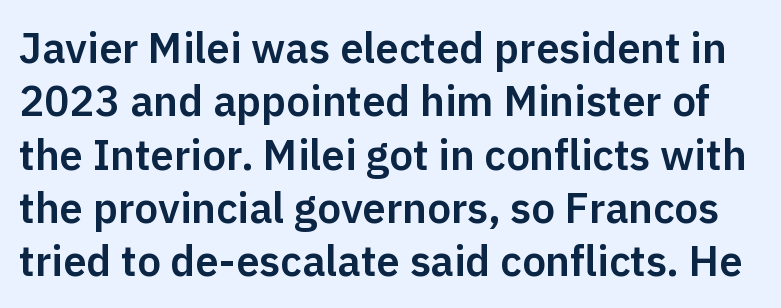
Q: Is the text italic (slanted)? A: No, it is upright.
Q: Is the typeface a serif or a sans-serif typeface? A: Sans-serif.
Q: Is the text underlined? A: No.
Q: Is the spacing between letters normal or unusually wide? A: Normal.
Q: Is the spacing between lines tight, normal or loose? A: Normal.
Q: Width (condensed, normal, or wide)? A: Normal.
Q: Stroke contrast? A: Low.
Q: x-height? A: Medium.
Q: Monospaced? A: No.
